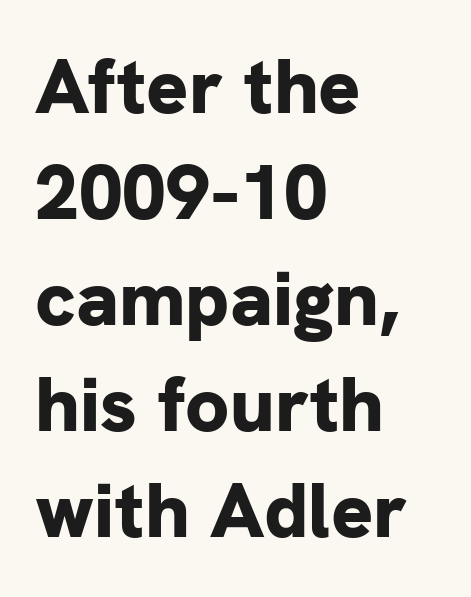
It's the straight-up-and-down kind of type. These lines carry a lot of weight — the face is fully bold. Words float on clear page, feet unadorned. Does extra space separate the letters? No, they use regular spacing. Varying glyph widths throughout — classic text-font behaviour.
